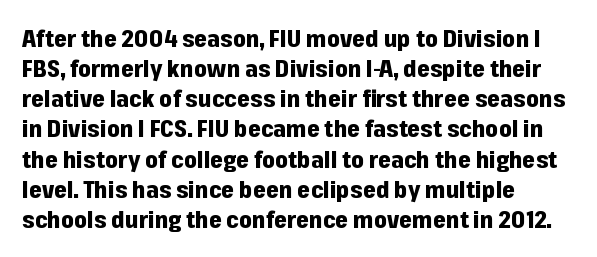
The image shows 23 px bold type, upright; set left-aligned, normal line spacing (1.31x), normal letter spacing, not underlined.
